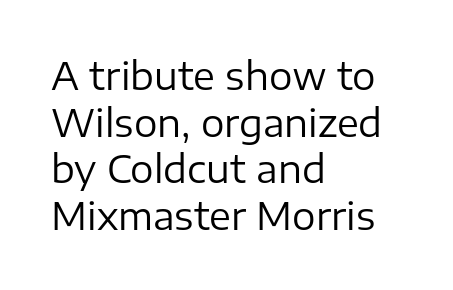
{"serif": "no", "italic": "no", "bold": "no", "weight": "regular", "width": "normal", "stroke_contrast": "low", "x_height": "medium", "monospaced": "no", "underline": "no", "align": "left", "line_spacing": "normal", "line_spacing_ratio": 1.26, "letter_spacing": "normal", "letter_spacing_em": 0.0, "glyph_px": 37}
